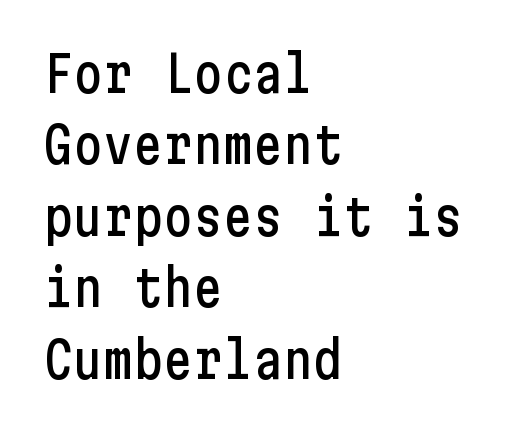
{"serif": "no", "italic": "no", "width": "condensed", "stroke_contrast": "low", "x_height": "medium", "underline": "no", "align": "left", "line_spacing": "normal", "line_spacing_ratio": 1.43, "letter_spacing": "normal", "letter_spacing_em": 0.0, "glyph_px": 50}
